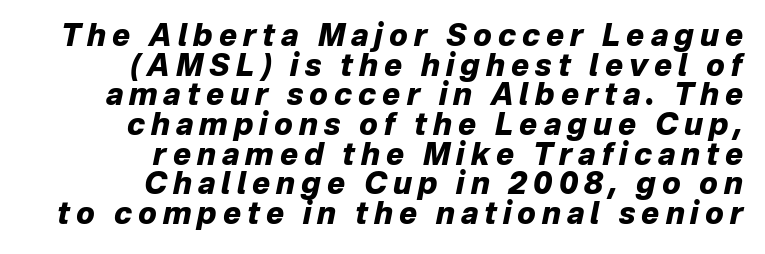
{"italic": "yes", "lean": "right", "slant_degrees": 12, "bold": "yes", "weight": "heavy", "width": "normal", "stroke_contrast": "low", "x_height": "medium", "monospaced": "no", "underline": "no", "align": "right", "line_spacing": "tight", "line_spacing_ratio": 0.99, "letter_spacing": "wide", "letter_spacing_em": 0.2, "glyph_px": 30}
